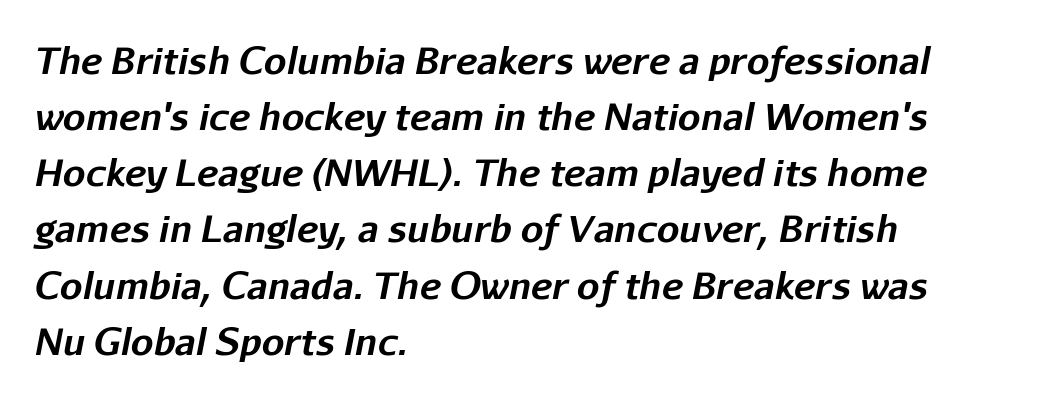
In terms of weight, the rendering is a true, heavy bold. Has an underline been added? It has not. Think of a printed novel: that variable character pitch is what you see here. Letter spacing: default. Typeset ragged right — the left edge is the straight one. The rendering applies a slant to the glyphs.
